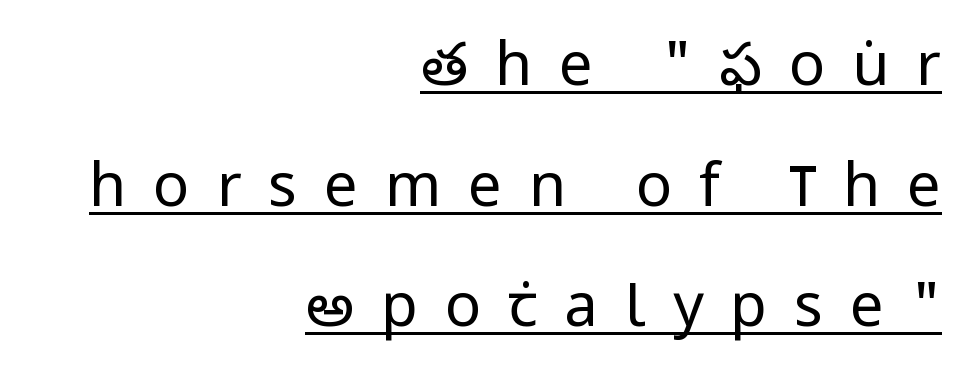
Q: Is the text bold? A: No.
Q: Is the text italic (slanted)? A: No, it is upright.
Q: Is the typeface a serif or a sans-serif typeface? A: Sans-serif.
Q: Is the text underlined? A: Yes.
Q: How is the paragraph aligned? A: Right-aligned.
Q: Is the spacing between letters normal or unusually wide? A: Unusually wide.
Q: Is the spacing between lines tight, normal or loose? A: Loose.
Q: Width (condensed, normal, or wide)? A: Condensed.
Q: Stroke contrast? A: Low.
Q: x-height? A: Large.
Q: Monospaced? A: No.
